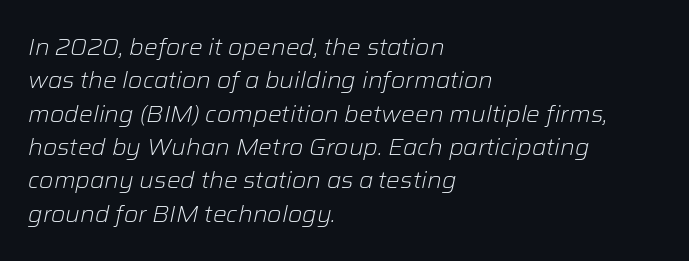
The image shows 23 px text type, italic (leaning right); set left-aligned, normal line spacing (1.45x), normal letter spacing, not underlined.
